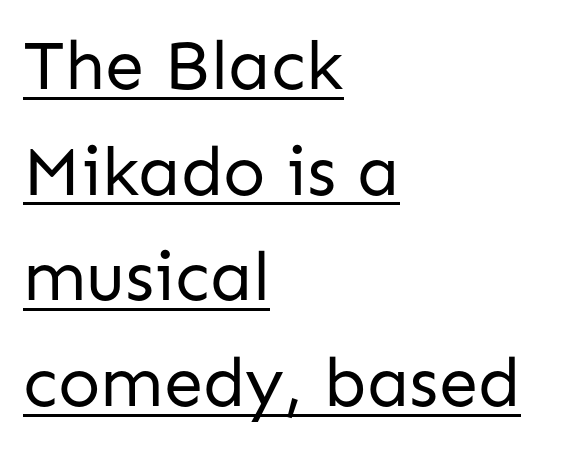
{"serif": "no", "italic": "no", "bold": "no", "weight": "regular", "width": "normal", "stroke_contrast": "low", "x_height": "medium", "monospaced": "no", "underline": "yes", "align": "left", "line_spacing": "normal", "line_spacing_ratio": 1.51, "letter_spacing": "normal", "letter_spacing_em": 0.0, "glyph_px": 70}
